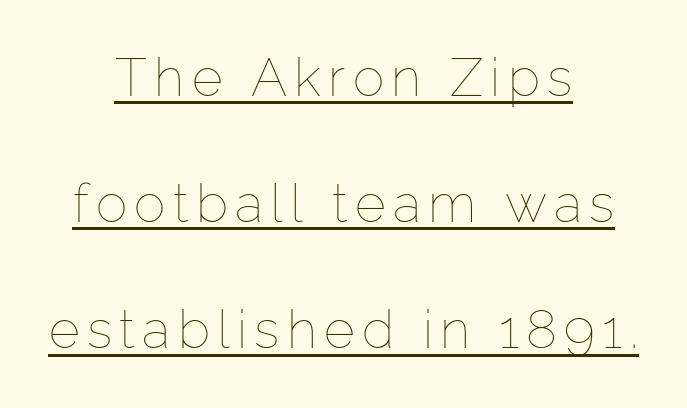
The image shows 53 px thin type, upright; set centered, loose line spacing (2.38x), underlined; low stroke contrast and a medium x-height.
